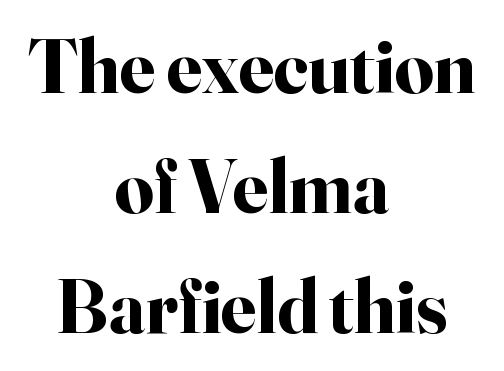
Q: Is the text bold? A: Yes.
Q: Is the text italic (slanted)? A: No, it is upright.
Q: Is the typeface a serif or a sans-serif typeface? A: Serif.
Q: Is the text underlined? A: No.
Q: How is the paragraph aligned? A: Centered.
Q: Is the spacing between letters normal or unusually wide? A: Normal.
Q: Is the spacing between lines tight, normal or loose? A: Normal.
Q: Width (condensed, normal, or wide)? A: Normal.
Q: Stroke contrast? A: High.
Q: x-height? A: Small.
Q: Monospaced? A: No.
